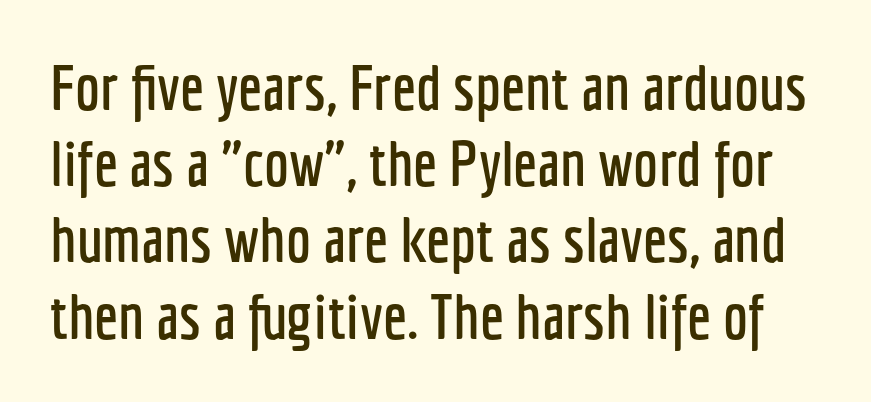
{"serif": "no", "italic": "no", "width": "condensed", "stroke_contrast": "low", "x_height": "medium", "monospaced": "no", "underline": "no", "line_spacing_ratio": 1.21, "letter_spacing": "normal", "letter_spacing_em": 0.0, "glyph_px": 63}
